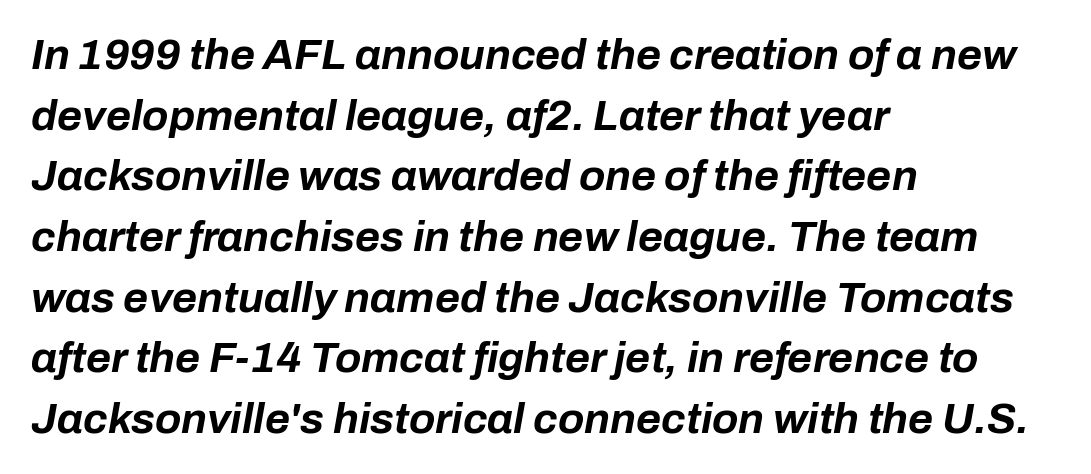
Characters are canted at an angle relative to the baseline's perpendicular. Descenders hang freely into open space. You could not count columns in this text — the font is proportionally spaced. The horizontal fit of the characters is conventional and even. If you measured baseline to baseline, you'd find a middling distance.
